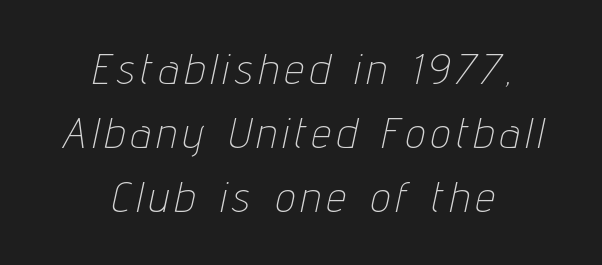
Q: Is the text bold? A: No.
Q: Is the text italic (slanted)? A: Yes, it leans right by about 12 degrees.
Q: Is the text underlined? A: No.
Q: How is the paragraph aligned? A: Centered.
Q: Is the spacing between lines tight, normal or loose? A: Normal.
Q: Width (condensed, normal, or wide)? A: Condensed.
Q: Stroke contrast? A: Low.
Q: x-height? A: Medium.
Q: Monospaced? A: No.
